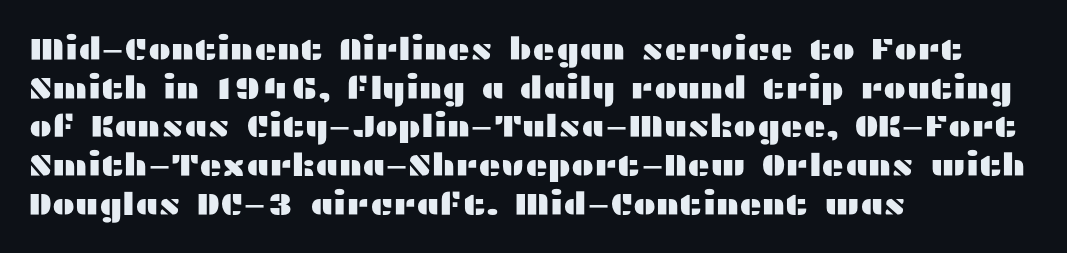
The image shows 31 px wide sans-serif type, upright; set left-aligned, normal line spacing (1.25x), normal letter spacing, not underlined; medium stroke contrast and a medium x-height.
